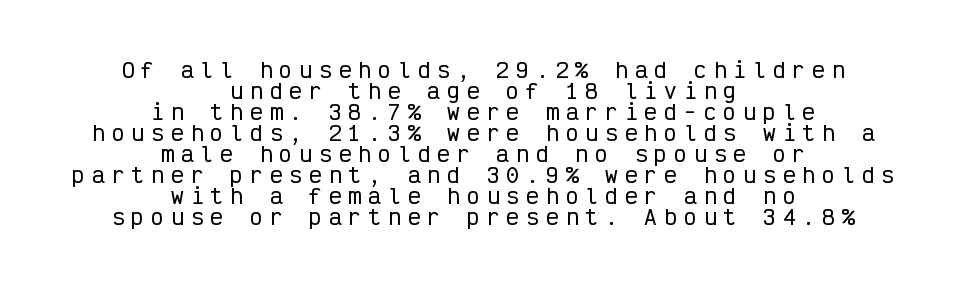
The image shows 21 px text type, upright; set centered, tight line spacing (1.0x), unusually wide letter spacing (+0.34 em), not underlined.
